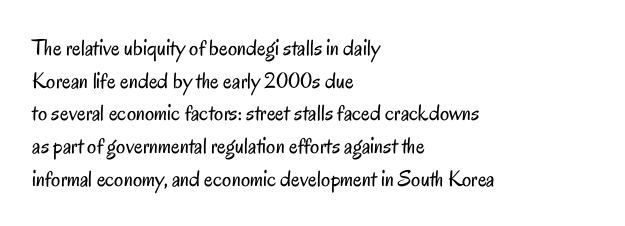
Q: Is the text bold? A: No.
Q: Is the text italic (slanted)? A: No, it is upright.
Q: Is the text underlined? A: No.
Q: How is the paragraph aligned? A: Left-aligned.
Q: Is the spacing between letters normal or unusually wide? A: Normal.
Q: Is the spacing between lines tight, normal or loose? A: Normal.
